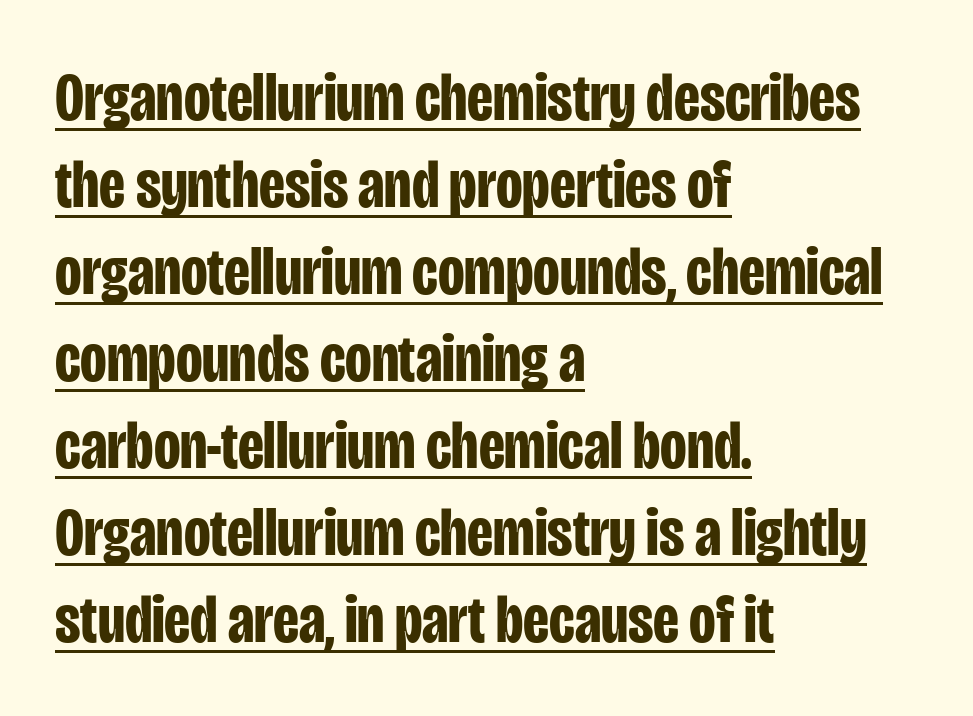
Q: Is the text bold? A: Yes.
Q: Is the text italic (slanted)? A: No, it is upright.
Q: Is the typeface a serif or a sans-serif typeface? A: Sans-serif.
Q: Is the text underlined? A: Yes.
Q: How is the paragraph aligned? A: Left-aligned.
Q: Is the spacing between letters normal or unusually wide? A: Normal.
Q: Is the spacing between lines tight, normal or loose? A: Normal.
Q: Width (condensed, normal, or wide)? A: Condensed.
Q: Stroke contrast? A: Low.
Q: x-height? A: Large.
Q: Monospaced? A: No.
